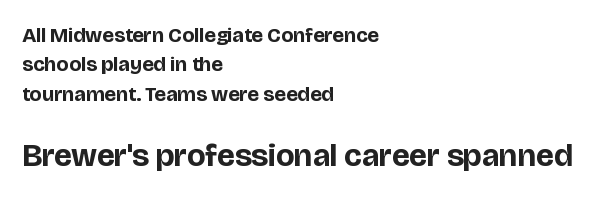
{"serif": "no", "italic": "no", "bold": "yes", "weight": "bold", "width": "normal", "stroke_contrast": "low", "x_height": "large", "monospaced": "no", "underline": "no", "align": "left", "line_spacing": "normal", "line_spacing_ratio": 1.4, "letter_spacing": "normal", "letter_spacing_em": 0.0, "larger_block": "second", "size_ratio": 1.52, "glyph_px": 32}
